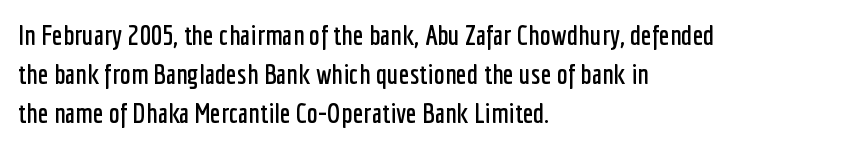
{"serif": "no", "italic": "no", "width": "condensed", "stroke_contrast": "low", "x_height": "medium", "monospaced": "no", "underline": "no", "align": "left", "line_spacing": "normal", "line_spacing_ratio": 1.39, "letter_spacing": "normal", "letter_spacing_em": 0.0, "glyph_px": 28}
